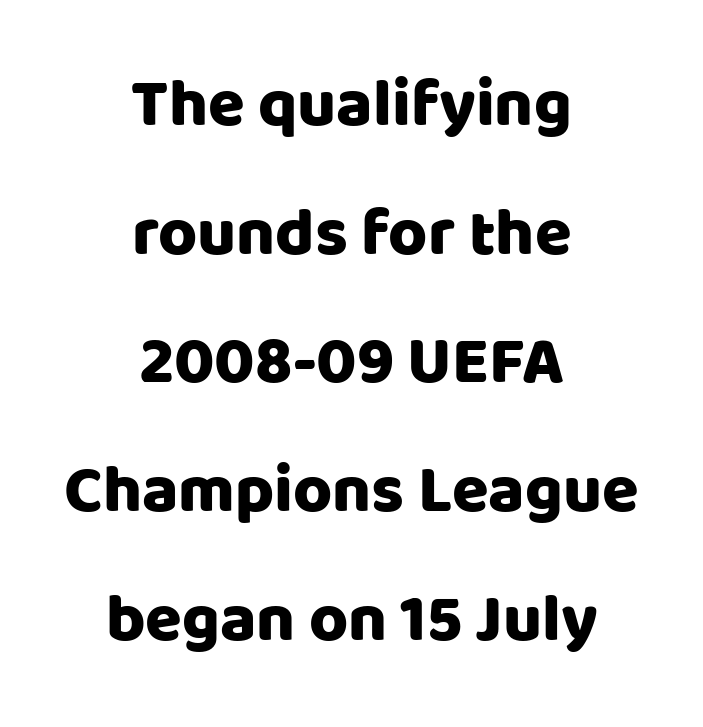
The compositor balanced each line on the midline. Stroke terminals: plain, sans-serif. The face used here is proportionally spaced, like ordinary book or web type. Compared with typical paragraphs, the rows here are farther apart.
